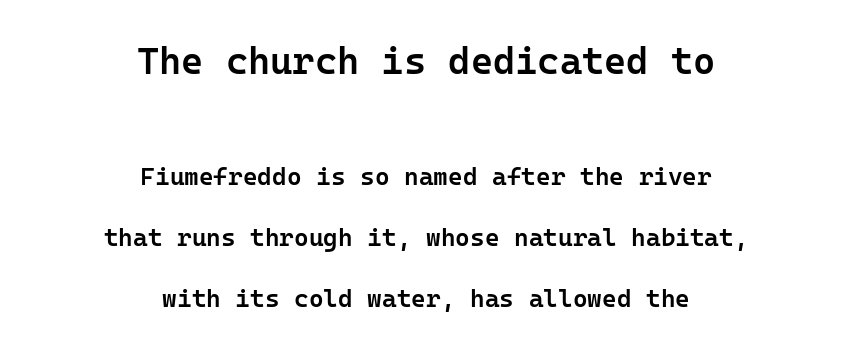
Notice how the stems are strictly vertical — no italics here. Type style note: lacks serifs. Plain, unruled lines of type. Does the weight exceed regular? Yes, but only to semibold.
